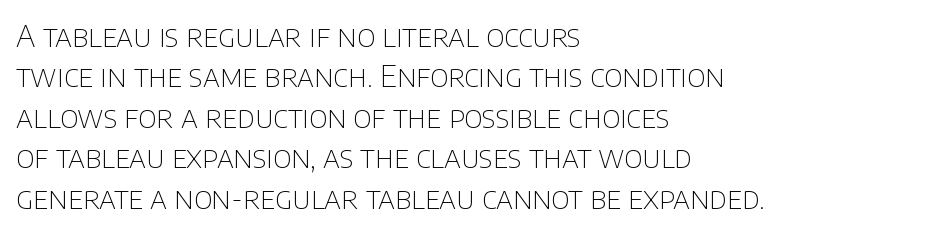
The image shows 30 px thin sans-serif type, upright; set left-aligned, normal line spacing (1.35x), normal letter spacing, not underlined; low stroke contrast and a large x-height.
